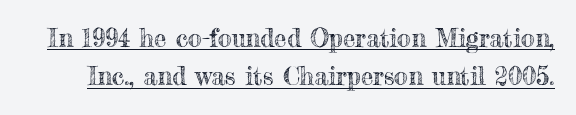
In terms of leading, this rendering sits right in the middle. Students, observe the line beneath the letters — that is underlining. Default kerning and tracking; the words read as compact shapes. This is roman type, the default non-slanted kind.
